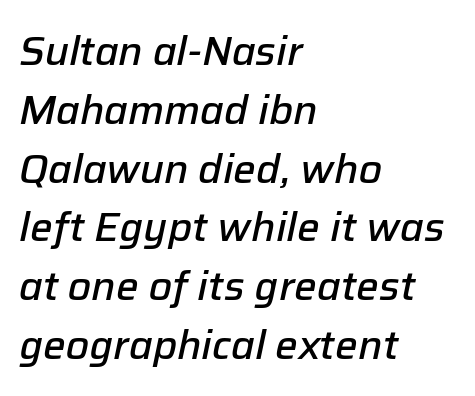
A typesetter would mark this as italic. You could not count columns in this text — the font is proportionally spaced. This is the in-between weight designers call semibold or demi. A normal amount of white space separates one row of letters from the next. Honestly, there is no underline to notice here at all. Leftover space on each line is placed entirely after the last word.
